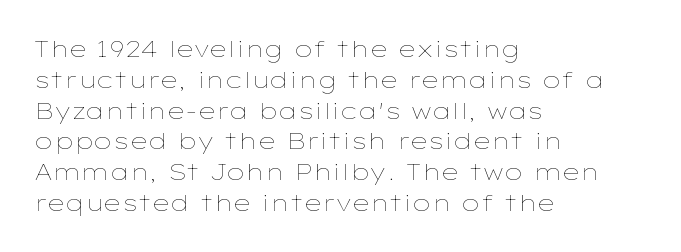
Descenders are the only things crossing below the line. The font sits on the lighter half of the weight spectrum, regular included. Does the copy run flush right? No — it runs flush left. Vertically, the passage feels balanced, rows spaced as you'd expect.
